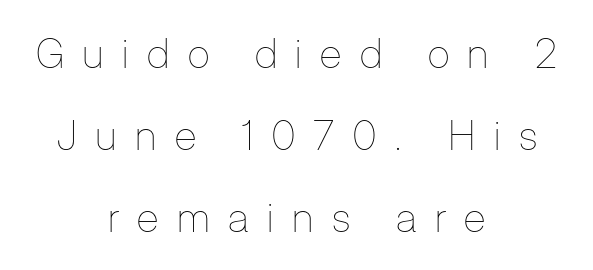
Q: Is the text bold? A: No.
Q: Is the text italic (slanted)? A: No, it is upright.
Q: Is the text underlined? A: No.
Q: How is the paragraph aligned? A: Centered.
Q: Is the spacing between letters normal or unusually wide? A: Unusually wide.
Q: Is the spacing between lines tight, normal or loose? A: Loose.
Q: Width (condensed, normal, or wide)? A: Condensed.
Q: Stroke contrast? A: Low.
Q: x-height? A: Medium.
Q: Monospaced? A: No.
